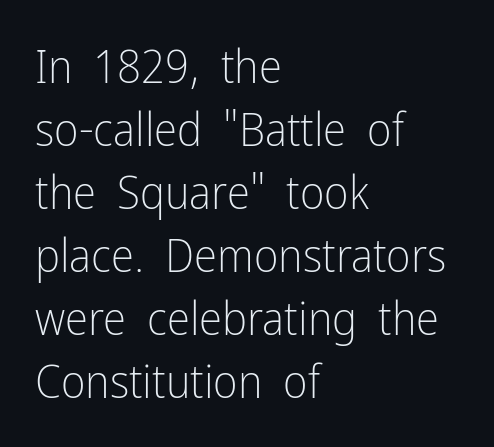
Q: Is the text bold? A: No.
Q: Is the text italic (slanted)? A: No, it is upright.
Q: Is the typeface a serif or a sans-serif typeface? A: Sans-serif.
Q: Is the text underlined? A: No.
Q: How is the paragraph aligned? A: Left-aligned.
Q: Is the spacing between letters normal or unusually wide? A: Normal.
Q: Is the spacing between lines tight, normal or loose? A: Normal.
Q: Width (condensed, normal, or wide)? A: Condensed.
Q: Stroke contrast? A: Low.
Q: x-height? A: Medium.
Q: Monospaced? A: No.
